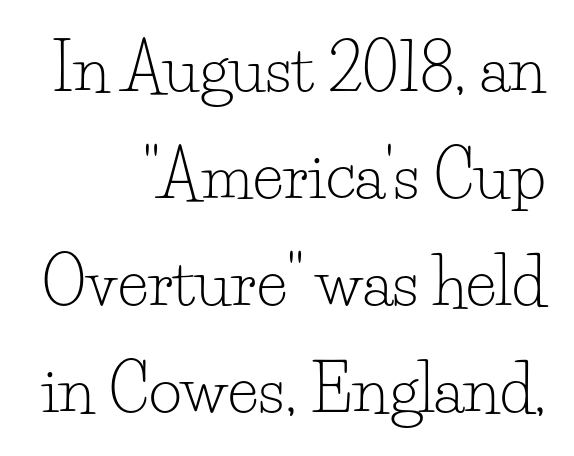
{"serif": "yes", "italic": "no", "bold": "no", "weight": "light", "width": "normal", "stroke_contrast": "low", "x_height": "small", "monospaced": "no", "underline": "no", "align": "right", "line_spacing": "normal", "line_spacing_ratio": 1.67, "letter_spacing": "normal", "letter_spacing_em": 0.0, "glyph_px": 64}
